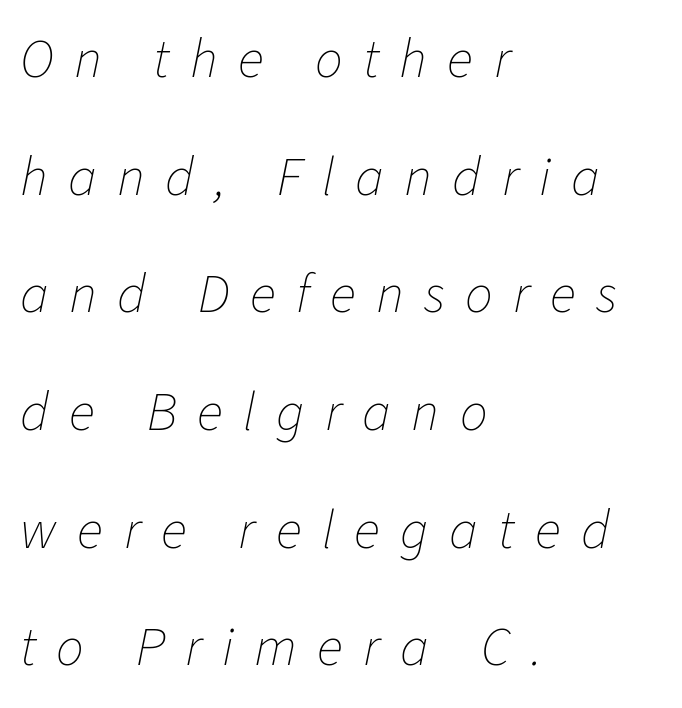
The strokes are not fattened; the text isn't bold. The rendering uses natural spacing where letterforms have individual widths. The text carries the slant typical of an italic or oblique font. Notice how the passage keeps a crisp vertical edge on the left only.
